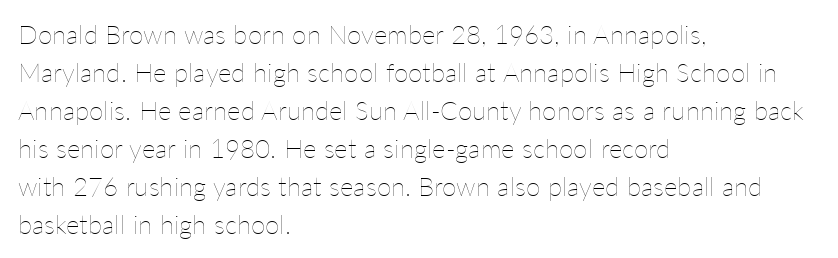
Visually the block forms a straight wall on the left and a jagged coastline on the right. Caption: standard tracking, unaltered. The type sits square on the baseline with zero lean. Weight: not bold — regular or lighter.
